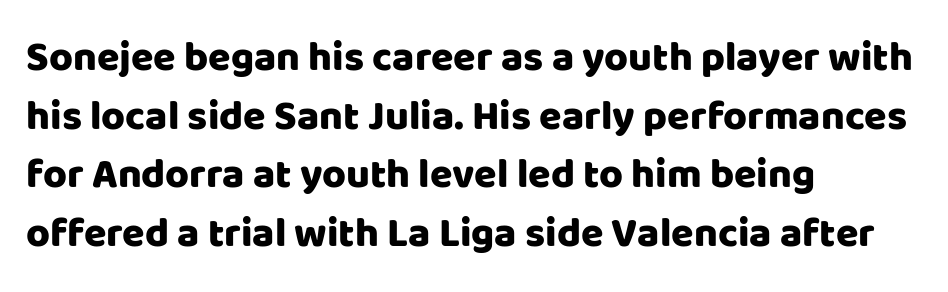
Italic: no, the glyphs are upright roman. You could not count columns in this text — the font is proportionally spaced. The baseline area is clear. How are the letters spaced? Ordinarily, with no added tracking. A student would call this left alignment; a typographer would say flush left, rag right. One glance says typical: line gaps are just what's usual.
